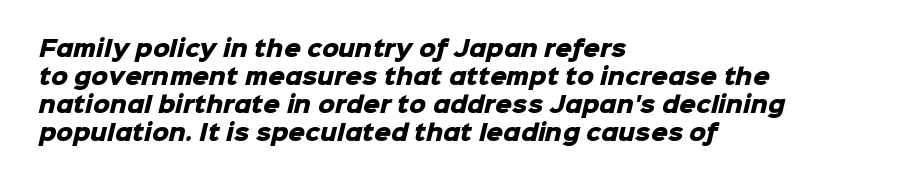
{"bold": "yes", "underline": "no", "align": "left", "line_spacing": "normal", "line_spacing_ratio": 1.34, "letter_spacing": "normal", "letter_spacing_em": 0.0, "glyph_px": 21}
